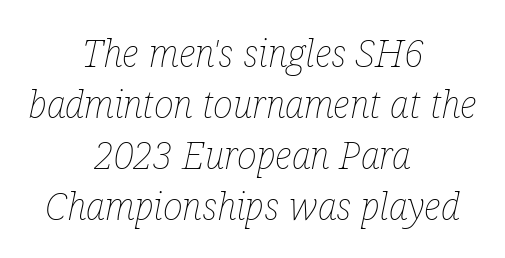
The image shows 38 px thin, condensed type, italic (leaning right); set centered, normal line spacing (1.34x), normal letter spacing, not underlined; low stroke contrast and a medium x-height.
